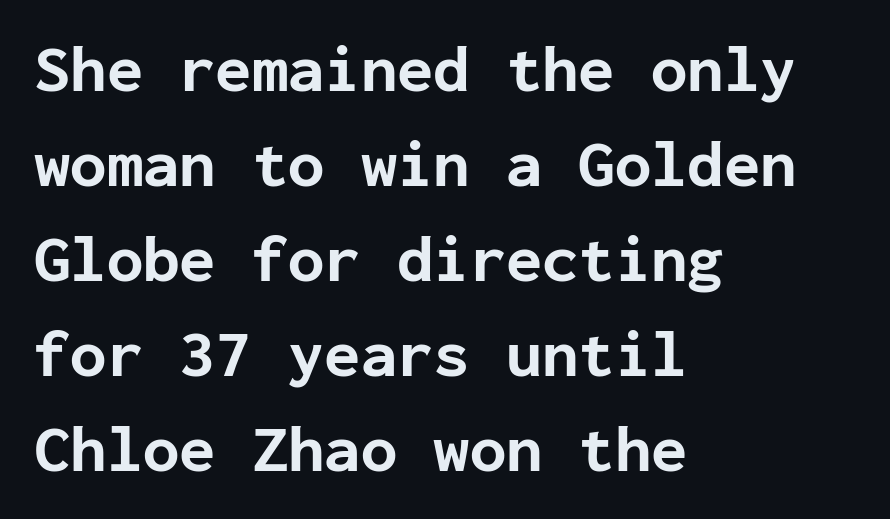
{"serif": "no", "italic": "no", "bold": "yes", "weight": "bold", "width": "normal", "stroke_contrast": "low", "x_height": "medium", "monospaced": "yes", "underline": "no", "align": "left", "line_spacing": "normal", "line_spacing_ratio": 1.44, "letter_spacing": "normal", "letter_spacing_em": 0.0, "glyph_px": 66}
